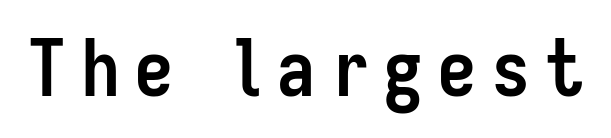
{"serif": "no", "italic": "no", "bold": "yes", "weight": "semibold", "width": "condensed", "stroke_contrast": "low", "x_height": "medium", "monospaced": "no", "underline": "no", "glyph_px": 79}
